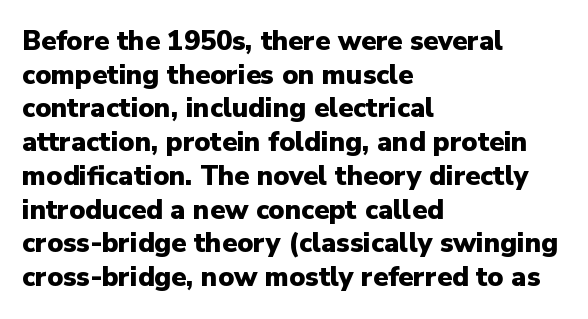
Q: Is the text bold? A: Yes.
Q: Is the text italic (slanted)? A: No, it is upright.
Q: Is the text underlined? A: No.
Q: How is the paragraph aligned? A: Left-aligned.
Q: Is the spacing between letters normal or unusually wide? A: Normal.
Q: Is the spacing between lines tight, normal or loose? A: Normal.
